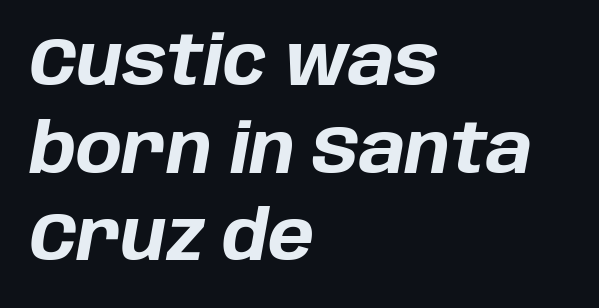
Q: Is the text bold? A: Yes.
Q: Is the text italic (slanted)? A: Yes, it leans right by about 10 degrees.
Q: Is the text underlined? A: No.
Q: How is the paragraph aligned? A: Left-aligned.
Q: Is the spacing between letters normal or unusually wide? A: Normal.
Q: Is the spacing between lines tight, normal or loose? A: Normal.
Q: Width (condensed, normal, or wide)? A: Normal.
Q: Stroke contrast? A: Low.
Q: x-height? A: Large.
Q: Monospaced? A: No.
